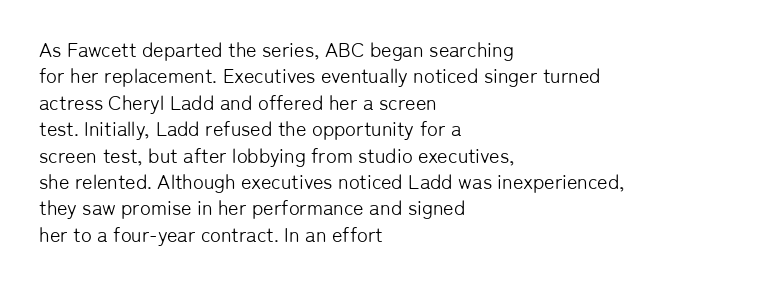
Characters remain perfectly vertical along every line. Rows of type keep a routine distance in the vertical direction. The face looks like a standard text weight, possibly lighter. Letter spacing: default. Each row of text sits above clean, open space.
